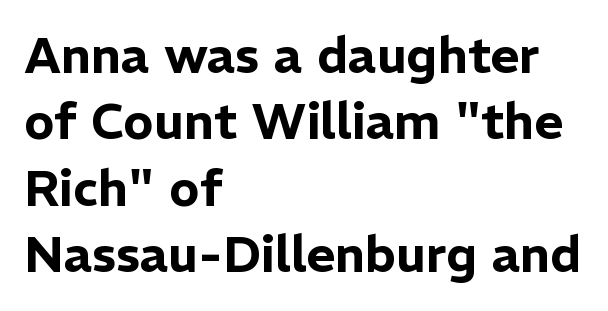
A typesetter would call this leading conventional body-copy spacing. The letters sit at their default tracking, neither squeezed nor spread. The lines in this sample share a left origin and differ only in where they stop. Character widths vary here, with narrow letters taking less room than wide ones.
